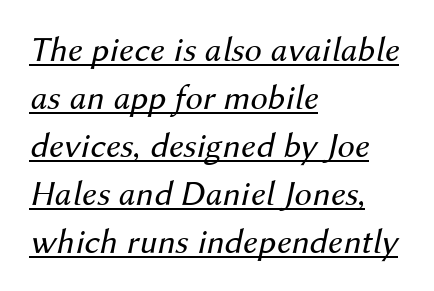
Q: Is the text bold? A: No.
Q: Is the text italic (slanted)? A: Yes, it leans right by about 12 degrees.
Q: Is the text underlined? A: Yes.
Q: How is the paragraph aligned? A: Left-aligned.
Q: Is the spacing between letters normal or unusually wide? A: Normal.
Q: Is the spacing between lines tight, normal or loose? A: Normal.
Q: Width (condensed, normal, or wide)? A: Normal.
Q: Stroke contrast? A: Medium.
Q: x-height? A: Medium.
Q: Monospaced? A: No.
